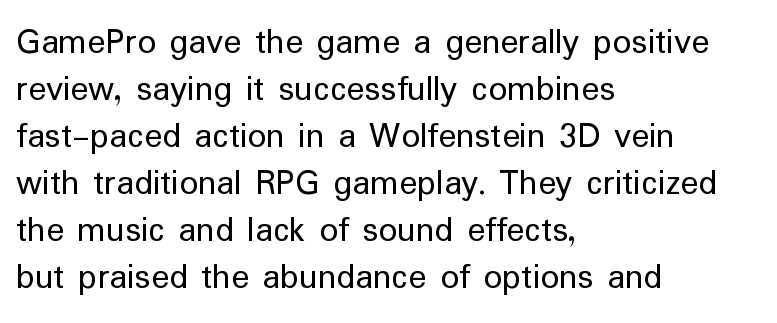
The image shows 37 px regular-weight sans-serif type, upright; set left-aligned, normal line spacing (1.27x), normal letter spacing, not underlined; low stroke contrast and a medium x-height.
